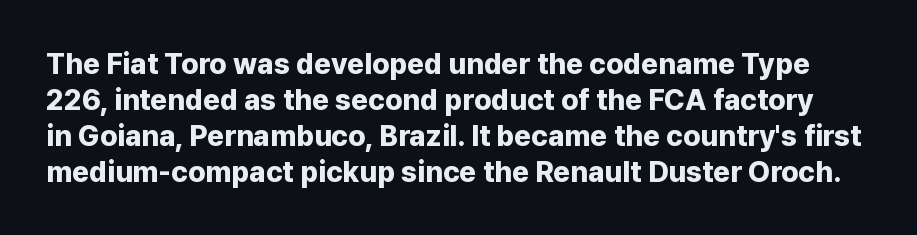
{"serif": "no", "italic": "no", "bold": "yes", "weight": "bold", "width": "normal", "stroke_contrast": "low", "x_height": "medium", "monospaced": "no", "underline": "no", "line_spacing_ratio": 1.24, "letter_spacing": "normal", "letter_spacing_em": 0.0, "glyph_px": 29}
